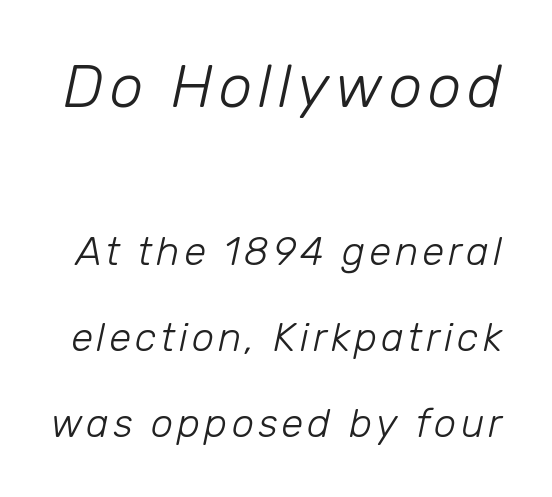
Compared with typical paragraphs, the rows here are farther apart. Think standard paragraph weight, or any step lighter than that. A clean baseline with only descenders dipping below it. The specimen reads as italic at a glance.
